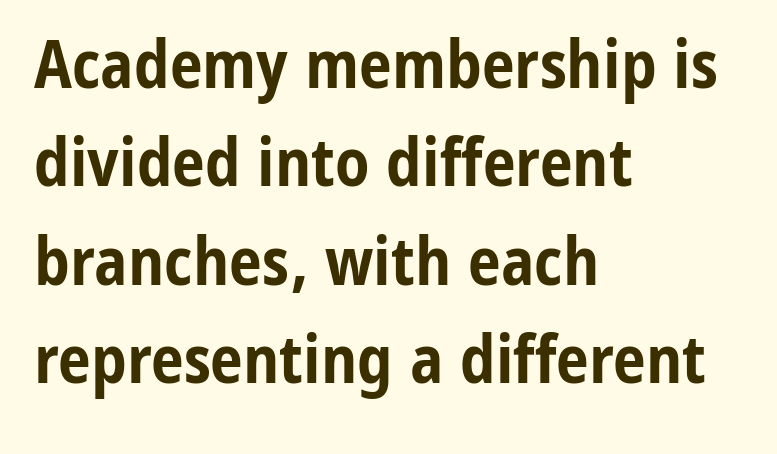
The image shows 66 px bold, condensed sans-serif type, upright; set left-aligned, normal line spacing (1.49x), normal letter spacing, not underlined; low stroke contrast and a medium x-height.
